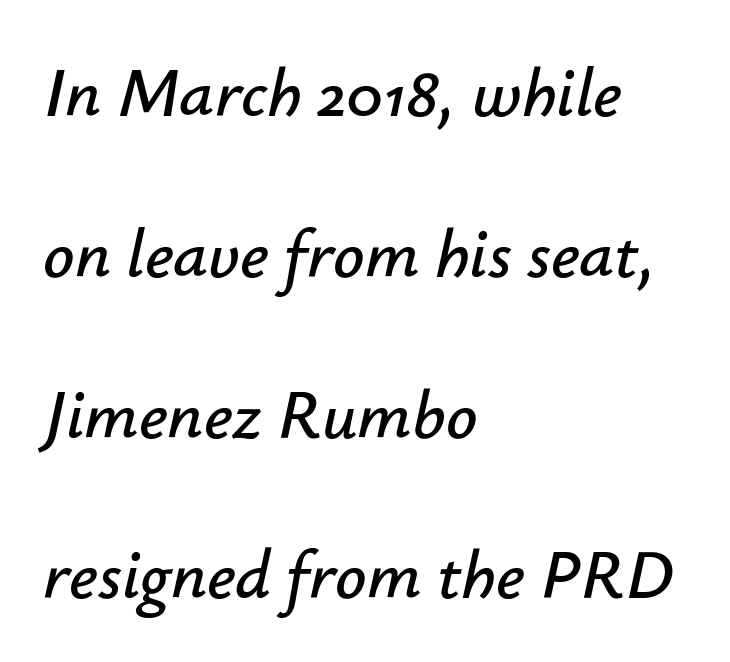
{"italic": "yes", "lean": "right", "slant_degrees": 12, "width": "normal", "stroke_contrast": "low", "x_height": "small", "monospaced": "no", "underline": "no", "align": "left", "line_spacing": "loose", "line_spacing_ratio": 2.33, "letter_spacing": "normal", "letter_spacing_em": 0.0, "glyph_px": 69}
